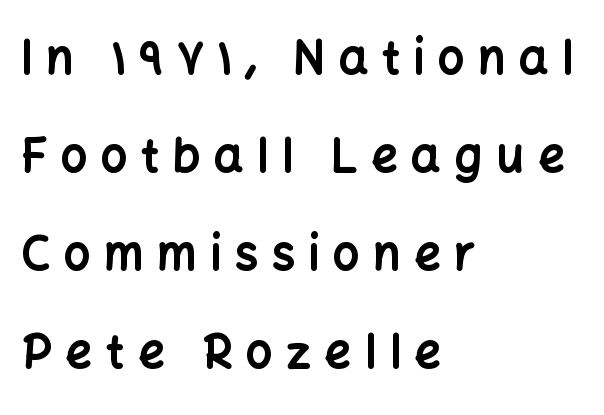
Q: Is the text bold? A: Yes.
Q: Is the text italic (slanted)? A: No, it is upright.
Q: Is the typeface a serif or a sans-serif typeface? A: Sans-serif.
Q: Is the text underlined? A: No.
Q: How is the paragraph aligned? A: Left-aligned.
Q: Is the spacing between letters normal or unusually wide? A: Unusually wide.
Q: Is the spacing between lines tight, normal or loose? A: Loose.
Q: Width (condensed, normal, or wide)? A: Normal.
Q: Stroke contrast? A: Low.
Q: x-height? A: Medium.
Q: Monospaced? A: No.
